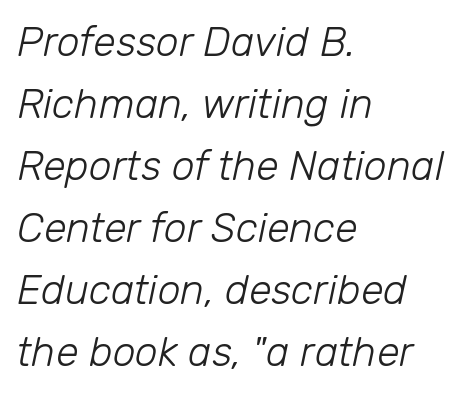
The image shows 41 px light type, italic (leaning right); set left-aligned, normal line spacing (1.51x), normal letter spacing, not underlined; low stroke contrast and a medium x-height.
